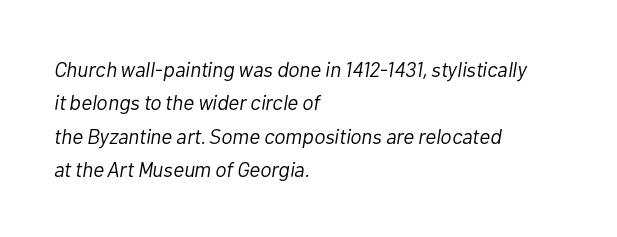
Default kerning and tracking; the words read as compact shapes. The glyphs are unaccompanied by any horizontal stroke below them. No extra ink here — the face is not bold. This sample keeps an unexceptional amount of space between lines. The passage shown leans; its letterforms are oblique.
